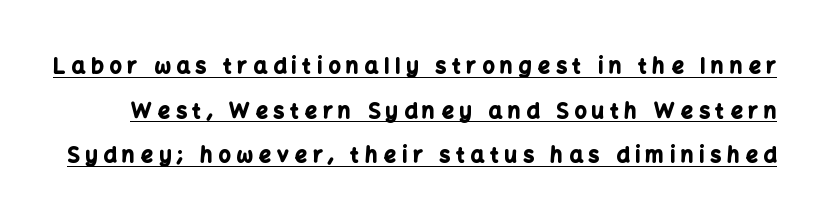
What decoration does the sample have? An underline. The passage shown is emphatically bold. These lines have a slow, spaced-out rhythm from letter to letter. The letters stand upright; this is a roman face. Does the leading feel generous? Absolutely, it's lavish.
